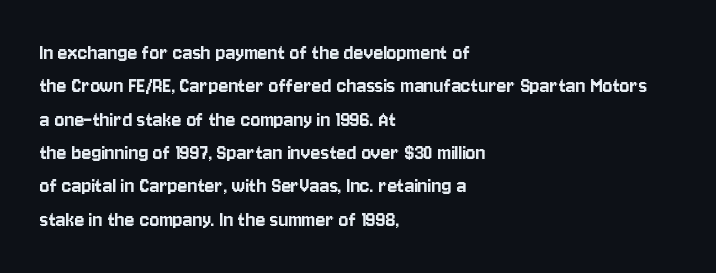
Q: Is the text italic (slanted)? A: No, it is upright.
Q: Is the text underlined? A: No.
Q: How is the paragraph aligned? A: Left-aligned.
Q: Is the spacing between letters normal or unusually wide? A: Normal.
Q: Is the spacing between lines tight, normal or loose? A: Normal.
